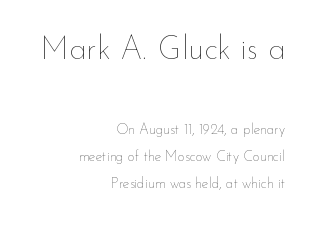
{"italic": "no", "bold": "no", "weight": "thin", "width": "normal", "stroke_contrast": "low", "x_height": "small", "monospaced": "no", "underline": "no", "align": "right", "line_spacing": "loose", "line_spacing_ratio": 1.94, "letter_spacing": "normal", "letter_spacing_em": 0.0, "larger_block": "first", "size_ratio": 2.29, "glyph_px": 32}
